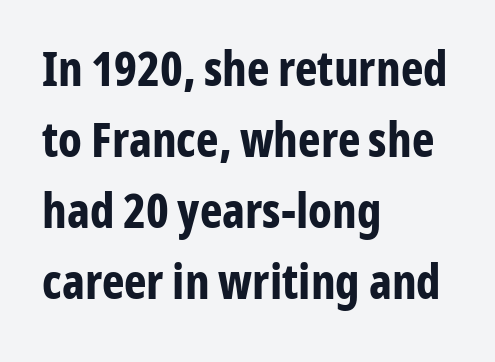
The letters carry no serifs — their stems end cleanly without finishing strokes. What's the leading like? Ordinary, nothing unusual. The horizontal fit of the characters is conventional and even. Character widths vary here, with narrow letters taking less room than wide ones. As a designer I'd log this as weight 700, bold.
